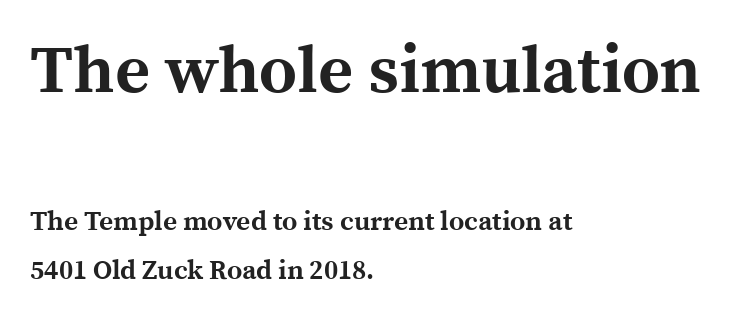
Top chunk: large. Bottom chunk: small. The baseline area is clear. Glyph-to-glyph distance matches everyday printed text. The typeface chosen for these lines features serifs. Note the varied advance widths — an 'i' is clearly narrower than an 'm'. In terms of posture, this sample is upright.
